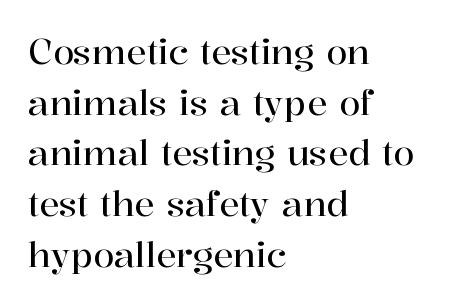
Q: Is the text italic (slanted)? A: No, it is upright.
Q: Is the typeface a serif or a sans-serif typeface? A: Serif.
Q: Is the text underlined? A: No.
Q: How is the paragraph aligned? A: Left-aligned.
Q: Is the spacing between letters normal or unusually wide? A: Normal.
Q: Is the spacing between lines tight, normal or loose? A: Normal.
Q: Width (condensed, normal, or wide)? A: Normal.
Q: Stroke contrast? A: High.
Q: x-height? A: Medium.
Q: Monospaced? A: No.
